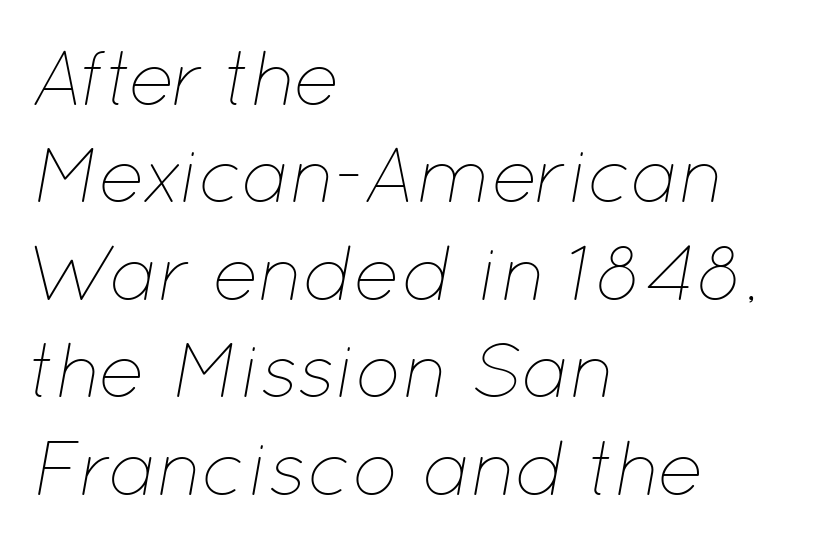
The zone under the glyphs is completely vacant. Weight class: somewhere from thin through regular. Which margin do the lines hug? The left one — the right edge is uneven. The glyphs look as if they've been sheared to an angle. If you measured baseline to baseline, you'd find a middling distance.
